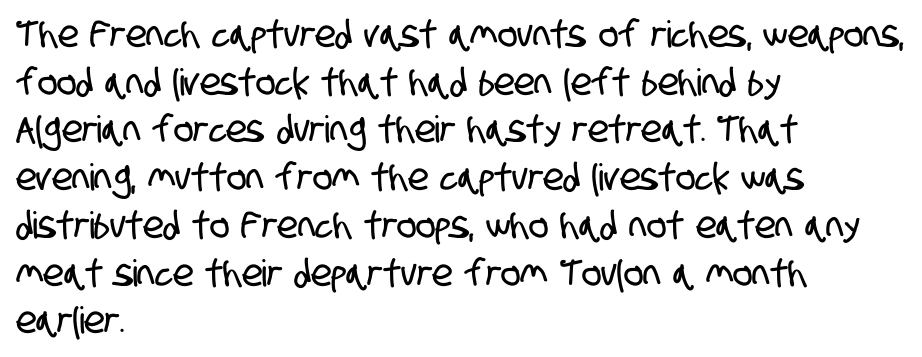
{"serif": "no", "width": "condensed", "stroke_contrast": "low", "x_height": "large", "monospaced": "no", "underline": "no", "align": "left", "line_spacing": "normal", "line_spacing_ratio": 1.29, "letter_spacing": "normal", "letter_spacing_em": 0.0, "glyph_px": 37}
